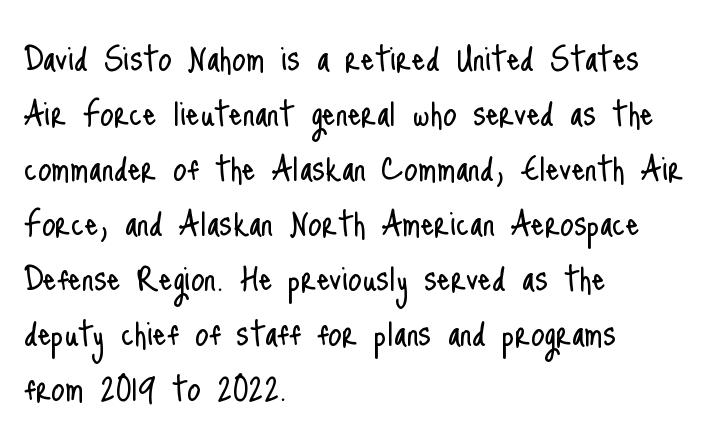
The image shows 43 px light, condensed sans-serif type, upright; set left-aligned, normal line spacing (1.28x), normal letter spacing, not underlined; low stroke contrast and a small x-height.
